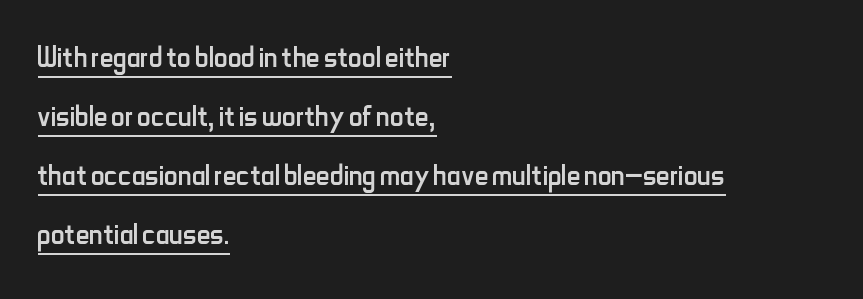
Standard letterfit; no display-style spreading of the glyphs. Underline: present. No extra ink here — the face is not bold. Serifs: no, the terminals of the letterforms are clean. The rag falls on the right side of this text block. Posture: straight, roman, zero tilt.
